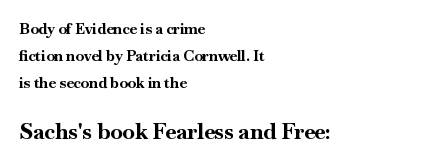
Q: Is the text bold? A: Yes.
Q: Is the text italic (slanted)? A: No, it is upright.
Q: Is the text underlined? A: No.
Q: How is the paragraph aligned? A: Left-aligned.
Q: Is the spacing between letters normal or unusually wide? A: Normal.
Q: Which block of text is set in a larger size, the first (top) or the second (bottom)? A: The second (bottom) one.
